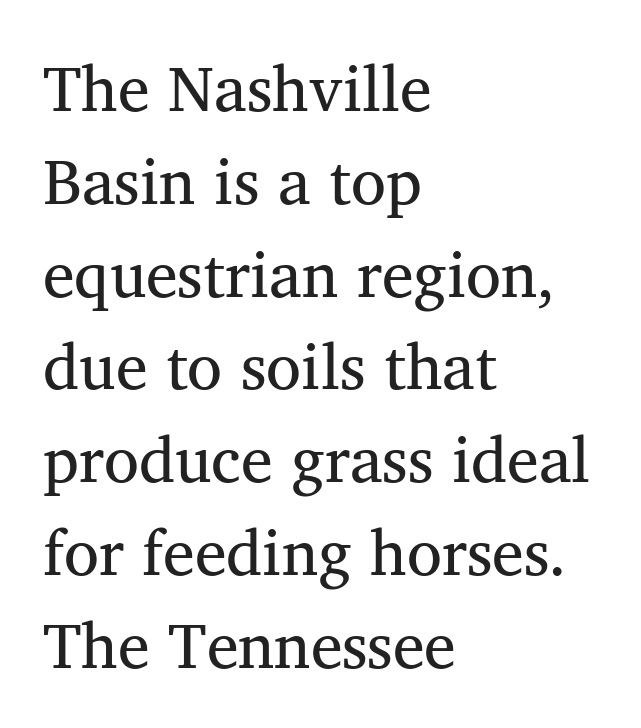
{"serif": "yes", "bold": "no", "weight": "regular", "width": "normal", "stroke_contrast": "medium", "x_height": "medium", "monospaced": "no", "underline": "no", "align": "left", "line_spacing": "normal", "line_spacing_ratio": 1.45, "letter_spacing": "normal", "letter_spacing_em": 0.0, "glyph_px": 64}
